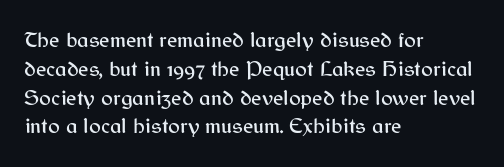
The image shows 22 px text type, upright; set left-aligned, normal line spacing (1.31x), normal letter spacing, not underlined.
